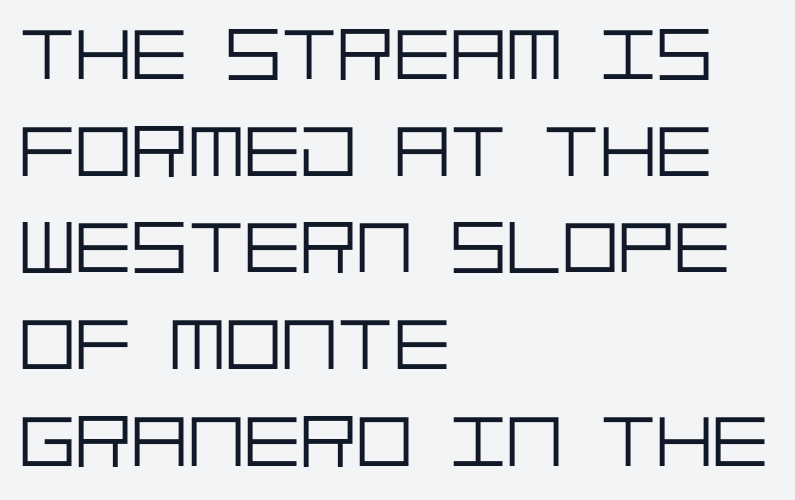
Q: Is the text bold? A: No.
Q: Is the text italic (slanted)? A: No, it is upright.
Q: Is the typeface a serif or a sans-serif typeface? A: Sans-serif.
Q: Is the text underlined? A: No.
Q: How is the paragraph aligned? A: Left-aligned.
Q: Is the spacing between letters normal or unusually wide? A: Normal.
Q: Is the spacing between lines tight, normal or loose? A: Normal.
Q: Width (condensed, normal, or wide)? A: Normal.
Q: Stroke contrast? A: Low.
Q: x-height? A: Large.
